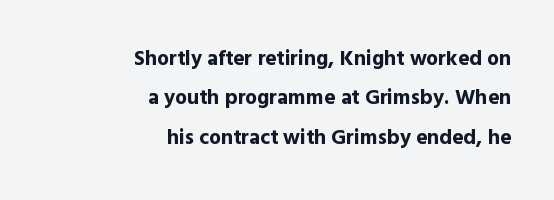
The image shows 21 px bold type, upright; set right-aligned, line spacing 1.87x, normal letter spacing, not underlined.
